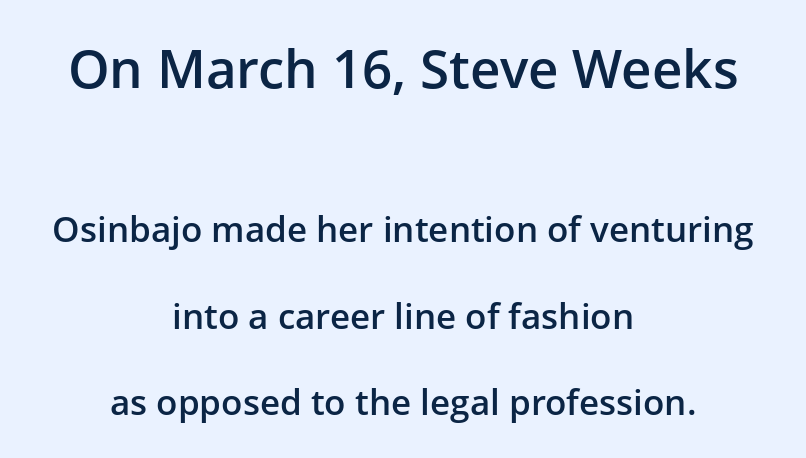
Compared with typical body copy, the letter spacing here is the same. Do the letters lean? They stand straight. Think of a printed novel: that variable character pitch is what you see here. If you folded the block vertically in half, each line would mirror itself in length.
